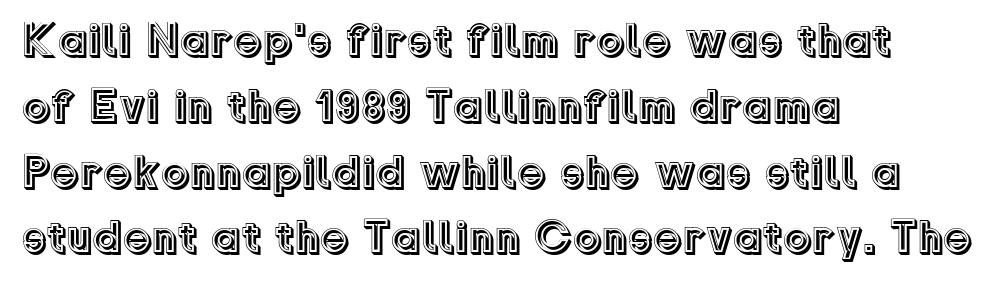
The image shows 46 px text type, upright; set left-aligned, normal line spacing (1.43x), normal letter spacing, not underlined; a medium x-height.
